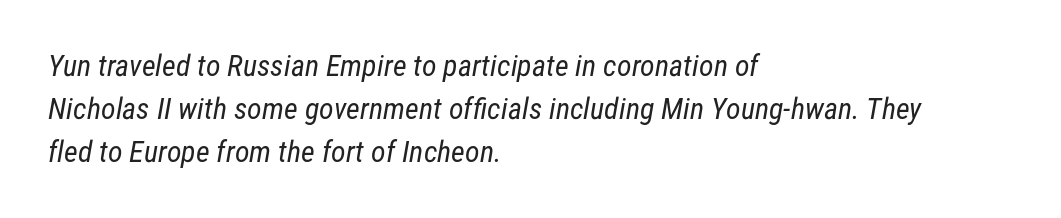
Horizontally, the lines are justified to the leading edge only. What stands out about the letter spacing? Nothing — it is the standard amount. This reads as an unemphasized weight, regular at the heaviest. Here the designer chose a conventional face with non-uniform glyph widths. The area under the type is left untouched.
